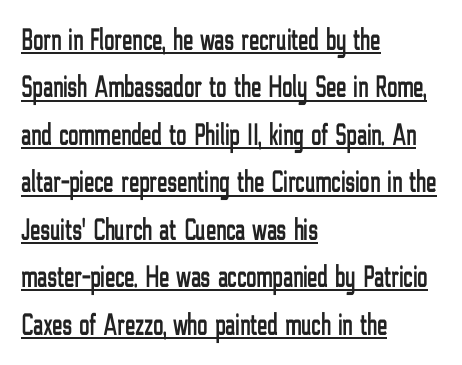
Q: Is the text italic (slanted)? A: No, it is upright.
Q: Is the typeface a serif or a sans-serif typeface? A: Sans-serif.
Q: Is the text underlined? A: Yes.
Q: How is the paragraph aligned? A: Left-aligned.
Q: Is the spacing between letters normal or unusually wide? A: Normal.
Q: Is the spacing between lines tight, normal or loose? A: Normal.
Q: Width (condensed, normal, or wide)? A: Condensed.
Q: Stroke contrast? A: Low.
Q: x-height? A: Medium.
Q: Monospaced? A: No.
